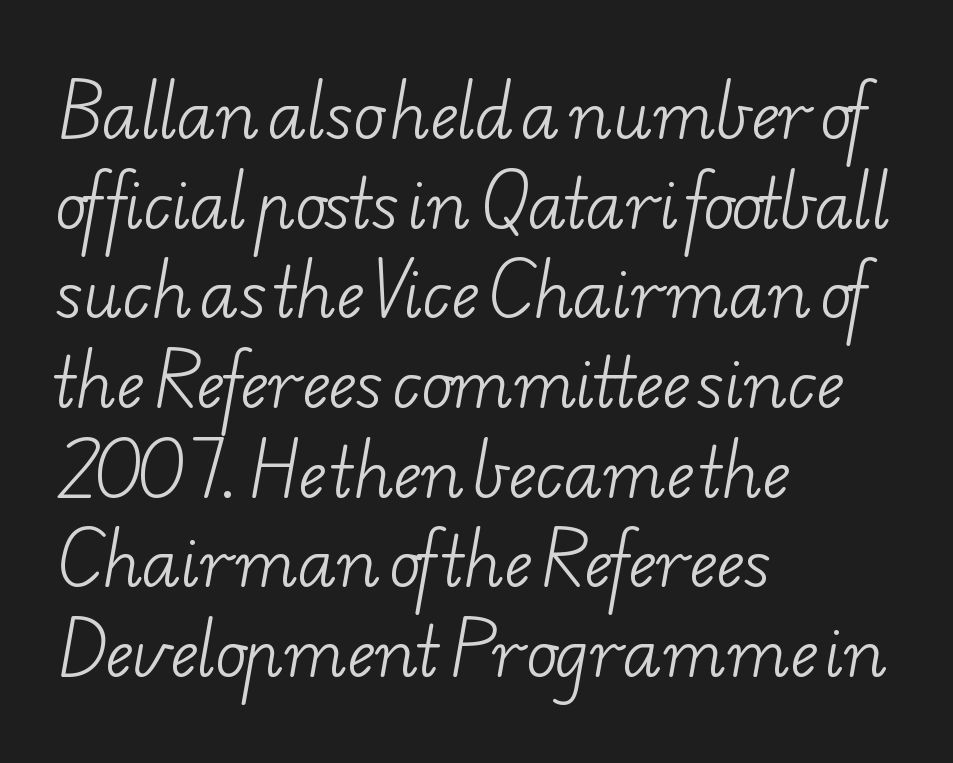
{"serif": "yes", "bold": "no", "weight": "light", "width": "wide", "stroke_contrast": "low", "x_height": "small", "monospaced": "no", "underline": "no", "align": "left", "line_spacing": "normal", "line_spacing_ratio": 1.38, "letter_spacing": "normal", "letter_spacing_em": 0.0, "glyph_px": 65}
